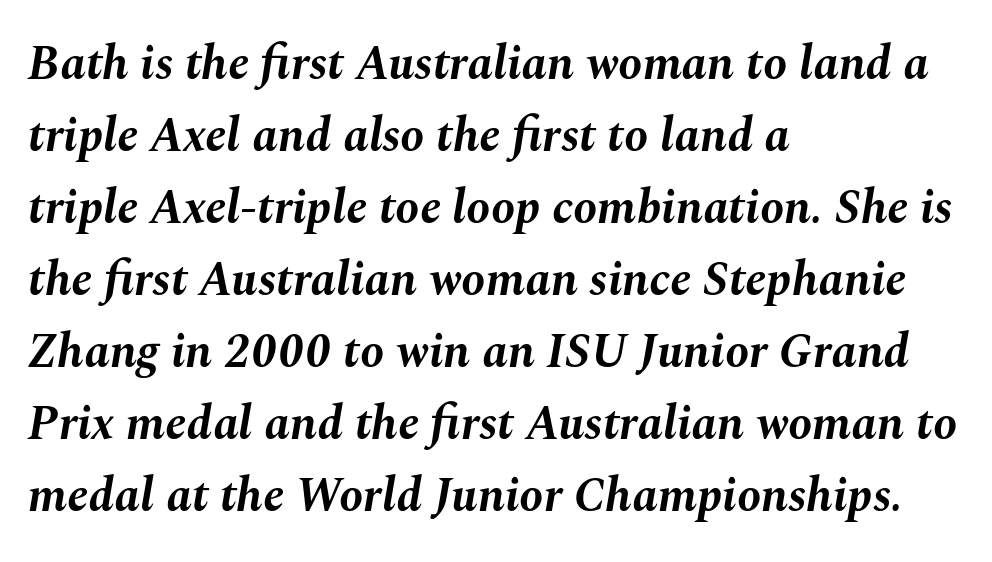
The image shows 48 px bold type, italic (leaning right); set left-aligned, normal line spacing (1.5x), normal letter spacing, not underlined; medium stroke contrast and a medium x-height.
